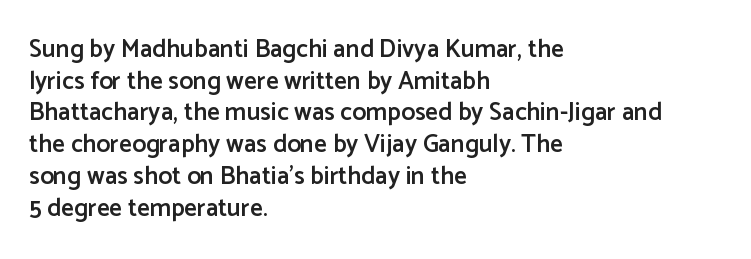
The image shows 25 px text type, upright; set left-aligned, normal line spacing (1.27x), normal letter spacing, not underlined.
